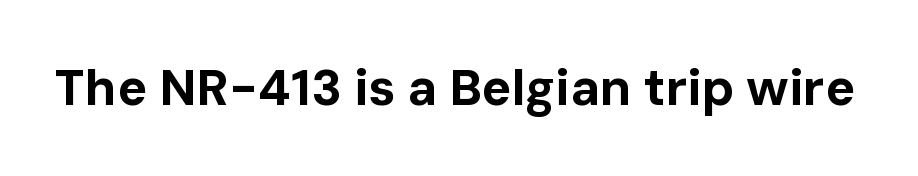
I'd call this a sans setting — the letters go barefoot. Does extra space separate the letters? No, they use regular spacing. Each letter keeps its own natural width here, so spacing adapts to shape. Beneath every word, the page is bare. These lines carry a lot of weight — the face is fully bold. Do the letters lean? They stand straight.
